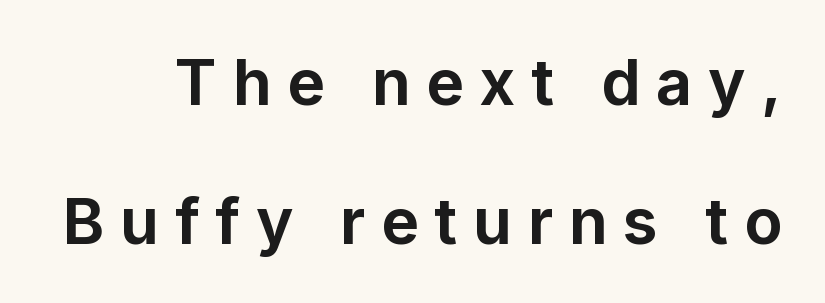
Descender tails drop into unmarked territory. This sample trades compactness for vertical openness between lines. The passage shown has open, widely tracked lettering throughout. The sample has been set heavy, in full bold. Are there feet on the stems? There aren't — it's a sans.
